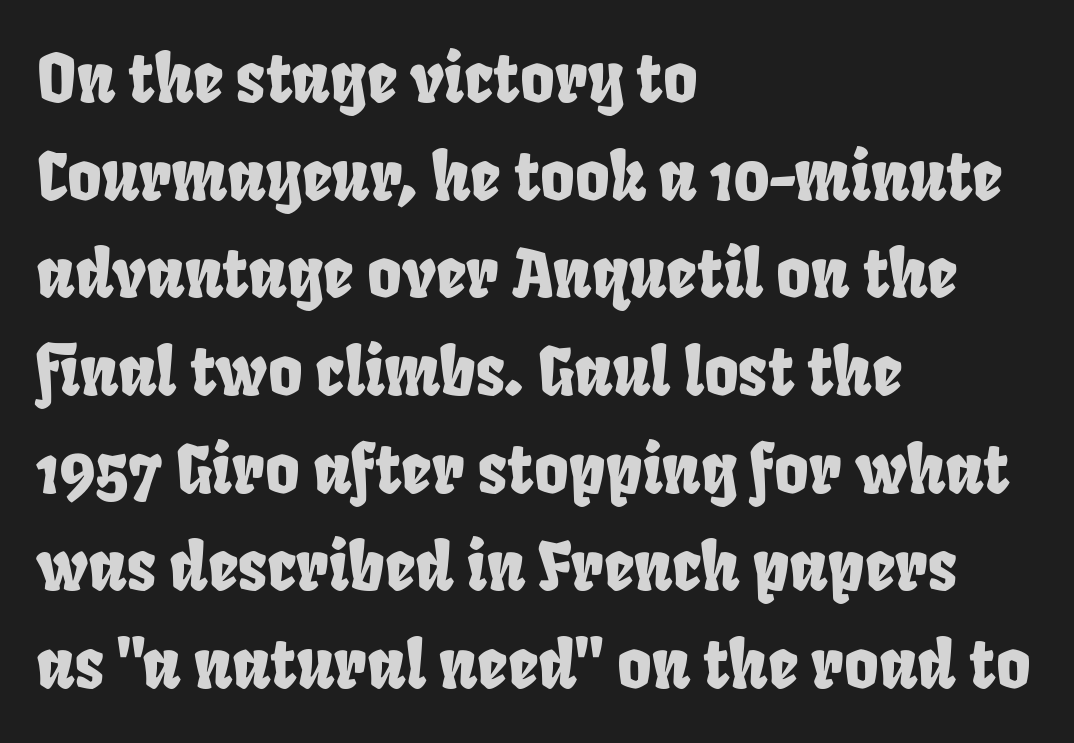
The image shows 66 px condensed sans-serif type; set left-aligned, normal line spacing (1.48x), normal letter spacing, not underlined; low stroke contrast and a large x-height.
